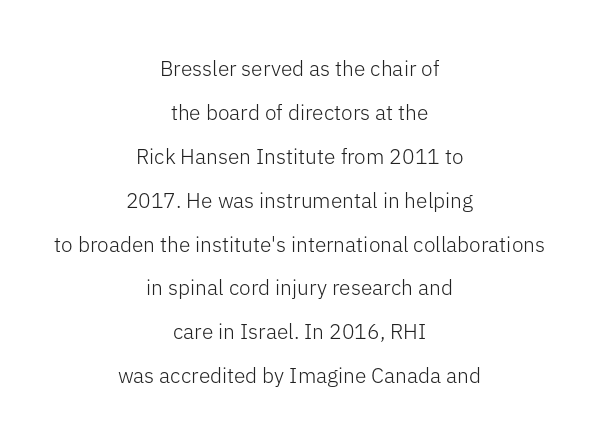
{"italic": "no", "bold": "no", "underline": "no", "align": "center", "line_spacing": "loose", "line_spacing_ratio": 2.09, "letter_spacing": "normal", "letter_spacing_em": 0.0, "glyph_px": 21}
